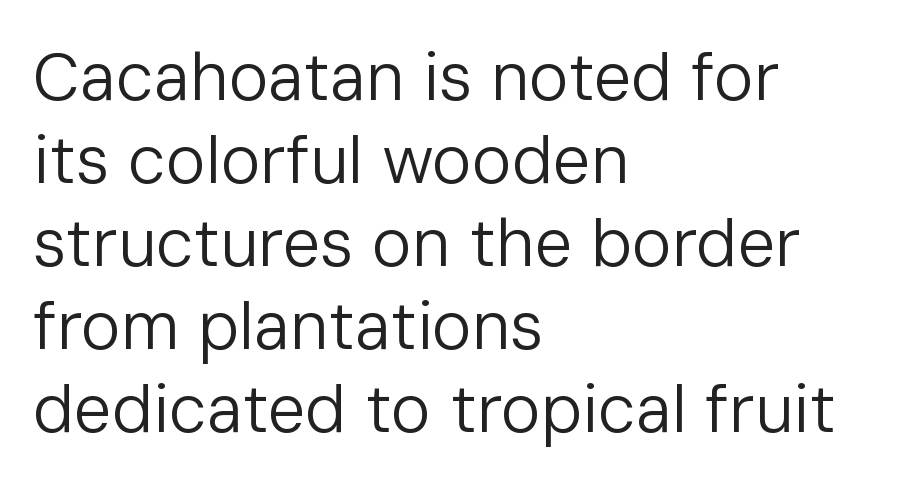
Serif or sans? Sans — the stroke terminals are bare. The rendering uses natural spacing where letterforms have individual widths. Stem width sits at or under what a default text font uses. If you drew a ruler down the left edge, every line would touch it. When letters stand straight like this, we call the style roman or upright. Descenders are the only things crossing below the line.
